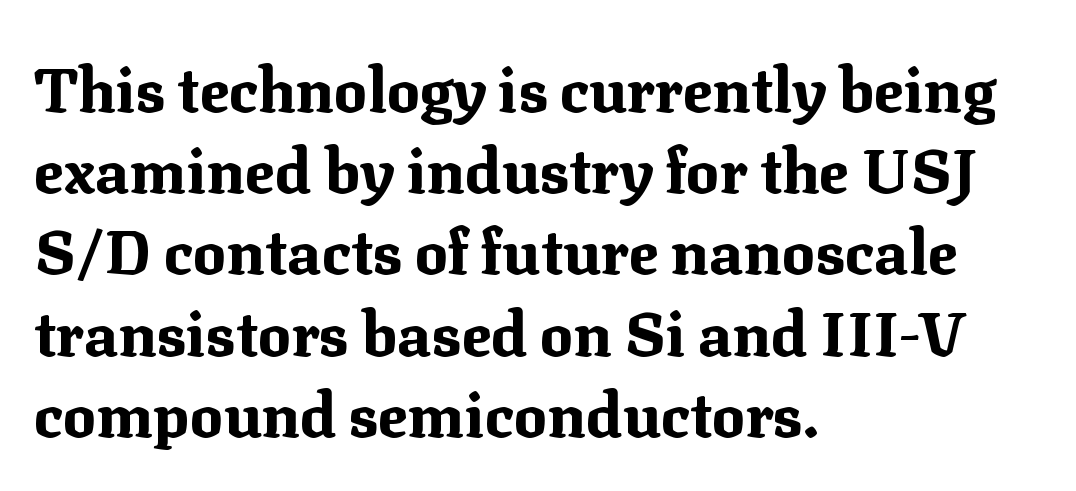
Q: Is the text bold? A: Yes.
Q: Is the text italic (slanted)? A: No, it is upright.
Q: Is the typeface a serif or a sans-serif typeface? A: Serif.
Q: Is the text underlined? A: No.
Q: How is the paragraph aligned? A: Left-aligned.
Q: Is the spacing between letters normal or unusually wide? A: Normal.
Q: Is the spacing between lines tight, normal or loose? A: Normal.
Q: Width (condensed, normal, or wide)? A: Normal.
Q: Stroke contrast? A: Medium.
Q: x-height? A: Medium.
Q: Monospaced? A: No.
